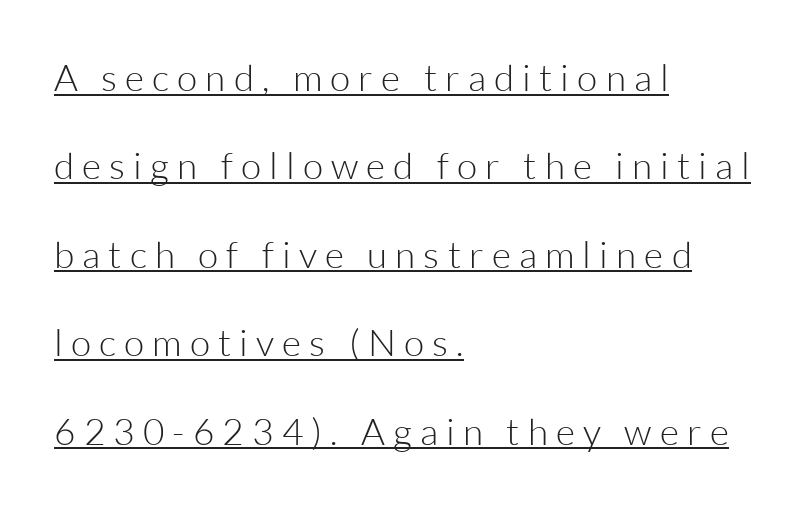
Q: Is the text bold? A: No.
Q: Is the text italic (slanted)? A: No, it is upright.
Q: Is the typeface a serif or a sans-serif typeface? A: Sans-serif.
Q: Is the text underlined? A: Yes.
Q: How is the paragraph aligned? A: Left-aligned.
Q: Is the spacing between letters normal or unusually wide? A: Unusually wide.
Q: Is the spacing between lines tight, normal or loose? A: Loose.
Q: Width (condensed, normal, or wide)? A: Normal.
Q: Stroke contrast? A: Low.
Q: x-height? A: Medium.
Q: Monospaced? A: No.
